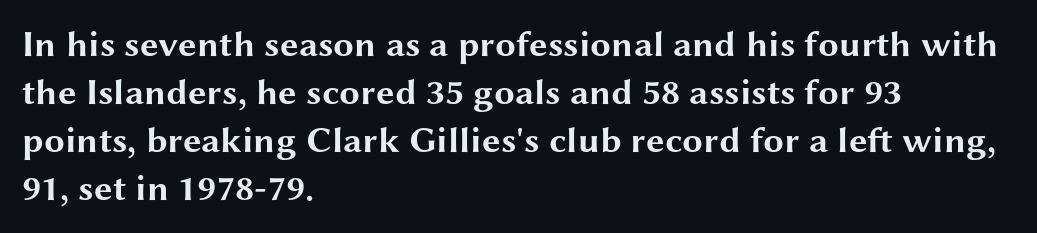
Every character sits straight up, as roman type does. Students, note that the glyphs here touch the page at normal intervals. Notice how the passage keeps a crisp vertical edge on the left only. The baseline area is clear.
